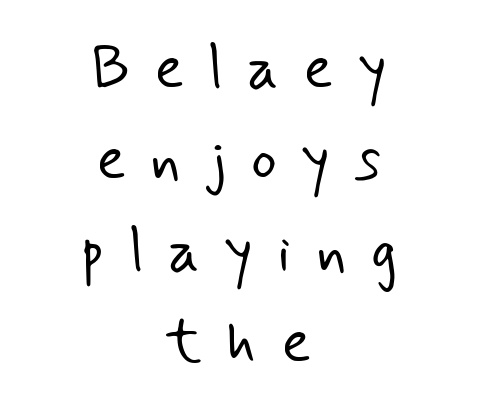
The image shows 61 px light sans-serif type; set centered, normal line spacing (1.5x), unusually wide letter spacing (+0.4 em), not underlined; low stroke contrast and a small x-height.
